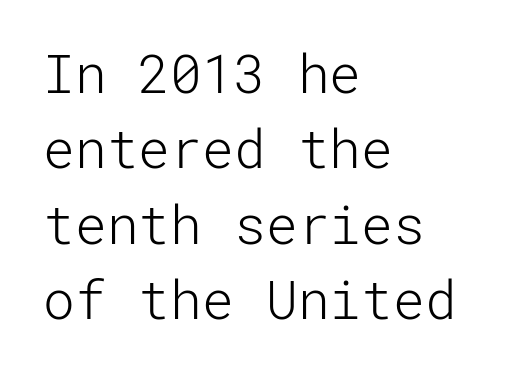
Q: Is the text bold? A: No.
Q: Is the text italic (slanted)? A: No, it is upright.
Q: Is the typeface a serif or a sans-serif typeface? A: Sans-serif.
Q: Is the text underlined? A: No.
Q: How is the paragraph aligned? A: Left-aligned.
Q: Is the spacing between letters normal or unusually wide? A: Normal.
Q: Is the spacing between lines tight, normal or loose? A: Normal.
Q: Width (condensed, normal, or wide)? A: Normal.
Q: Stroke contrast? A: Low.
Q: x-height? A: Medium.
